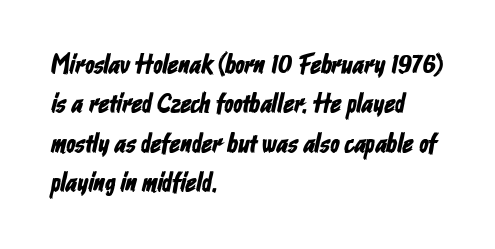
The rows are spaced the way most documents space them. The letters sit at their default tracking, neither squeezed nor spread. The paragraph shown leans on its left margin. The specimen omits any rule beneath the text block's lines.
